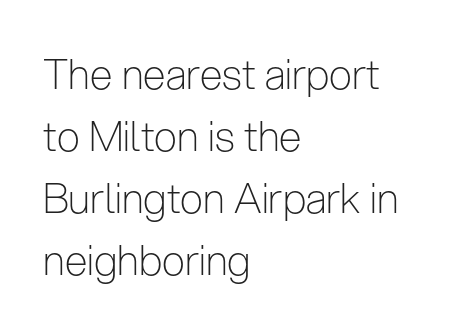
Rule under the text: the space is simply empty. If you drew a line through each stem, it would be perfectly vertical. The line-height multiplier appears to be the usual default. On a weight scale, this lands at 450 or below. Varying glyph widths throughout — classic text-font behaviour.
